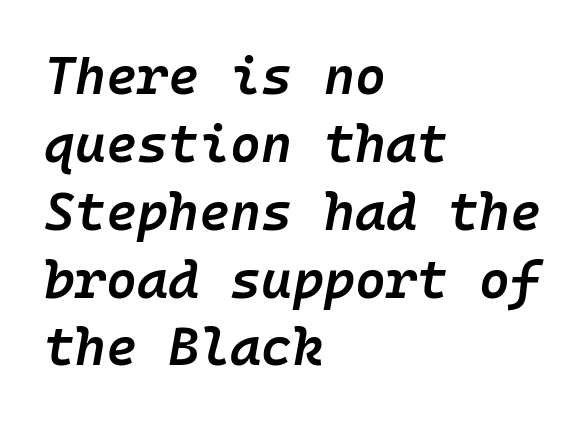
The image shows 53 px semibold type, italic (leaning right); set left-aligned, normal line spacing (1.28x), normal letter spacing, not underlined; low stroke contrast and a medium x-height.
